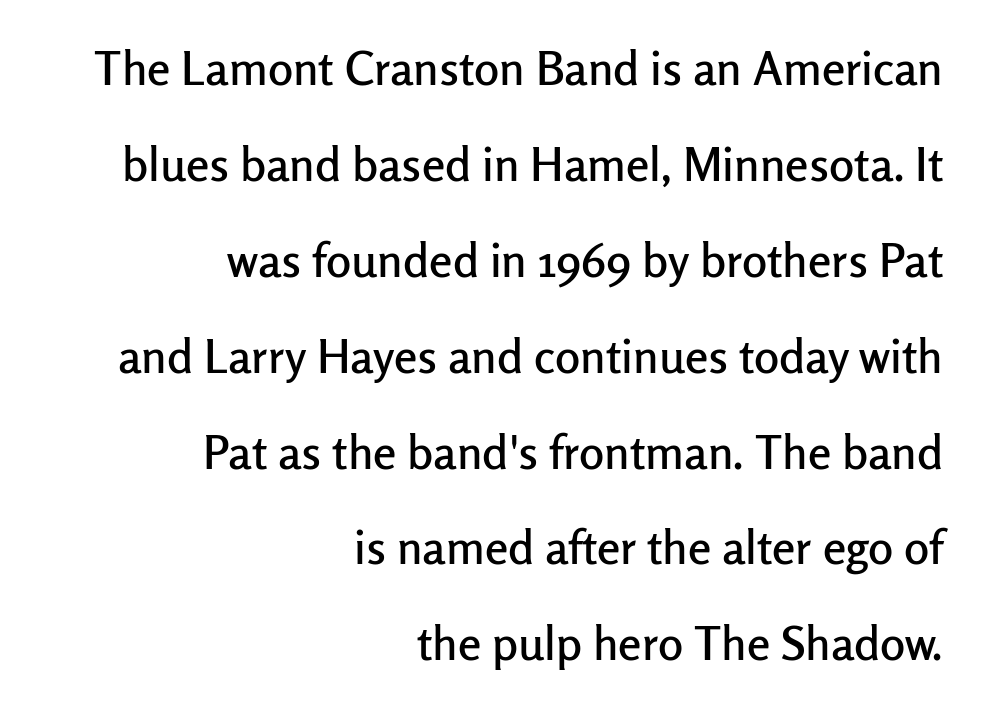
Look at the tracking — it's just the regular setting, nothing added. The leading is generous, giving the passage an open texture. In CSS terms this would be text-align: right. Words float on clear page, feet unadorned. The designer went with a sans here, leaving each stem footless.
